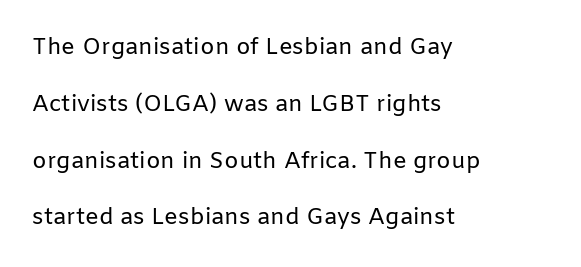
Q: Is the text bold? A: No.
Q: Is the text italic (slanted)? A: No, it is upright.
Q: Is the text underlined? A: No.
Q: How is the paragraph aligned? A: Left-aligned.
Q: Is the spacing between letters normal or unusually wide? A: Normal.
Q: Is the spacing between lines tight, normal or loose? A: Loose.
